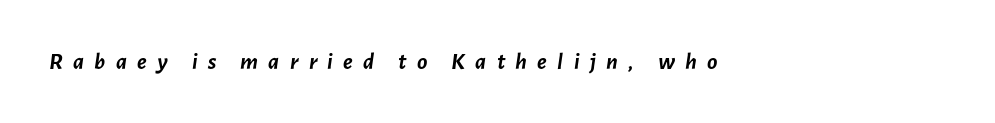
Q: Is the text bold? A: Yes.
Q: Is the text italic (slanted)? A: Yes, it leans right by about 7 degrees.
Q: Is the text underlined? A: No.
Q: How is the paragraph aligned? A: Left-aligned.
Q: Is the spacing between letters normal or unusually wide? A: Unusually wide.
